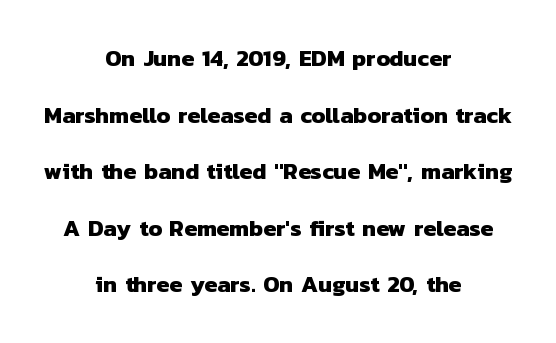
Each line is balanced around a shared central axis. Students, this is bold: see how much ink each stroke carries. Decoration check: the copy has no underline. The passage shown has conventional tracking throughout. Regarding leading, the lines here are spaced well apart.
